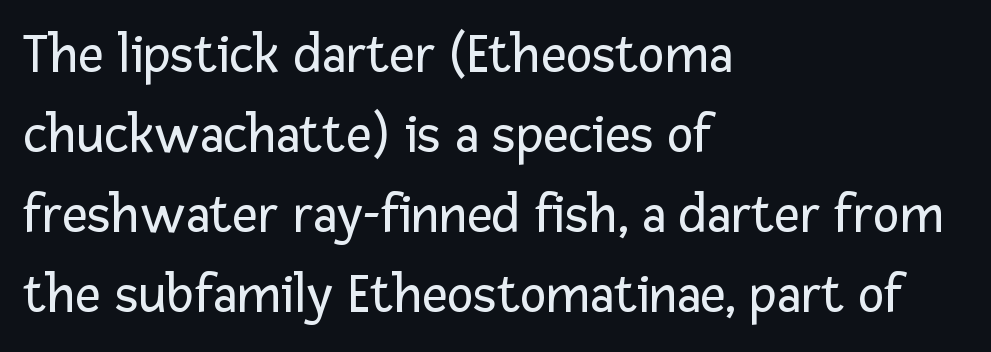
The image shows 56 px regular-weight sans-serif type, upright; set left-aligned, normal line spacing (1.43x), normal letter spacing, not underlined; low stroke contrast and a medium x-height.
